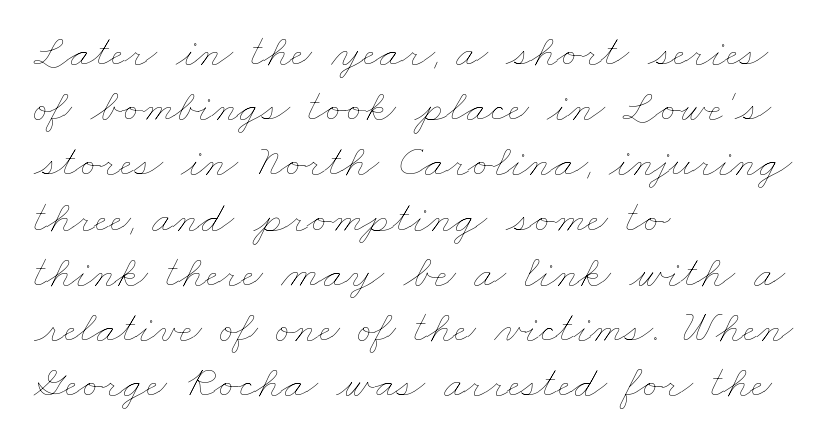
{"bold": "no", "weight": "thin", "width": "wide", "stroke_contrast": "low", "x_height": "small", "monospaced": "no", "underline": "no", "align": "left", "line_spacing_ratio": 1.2, "letter_spacing": "normal", "letter_spacing_em": 0.0, "glyph_px": 46}
